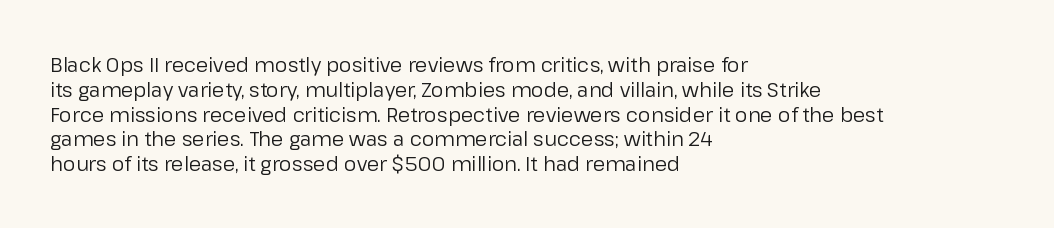
The image shows 20 px text type, upright; set left-aligned, line spacing 1.24x, normal letter spacing, not underlined.
